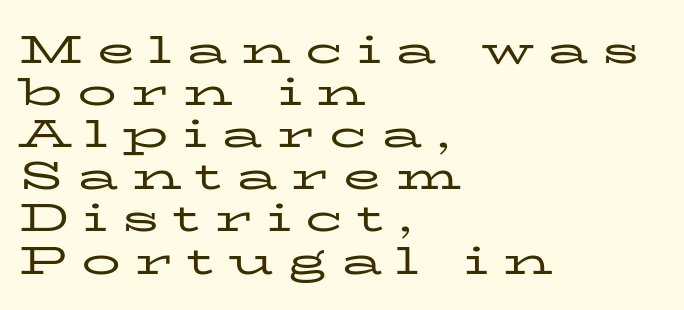
Q: Is the text bold? A: No.
Q: Is the text italic (slanted)? A: No, it is upright.
Q: Is the typeface a serif or a sans-serif typeface? A: Serif.
Q: Is the text underlined? A: No.
Q: How is the paragraph aligned? A: Left-aligned.
Q: Is the spacing between letters normal or unusually wide? A: Unusually wide.
Q: Is the spacing between lines tight, normal or loose? A: Tight.
Q: Width (condensed, normal, or wide)? A: Wide.
Q: Stroke contrast? A: Low.
Q: x-height? A: Medium.
Q: Monospaced? A: No.
